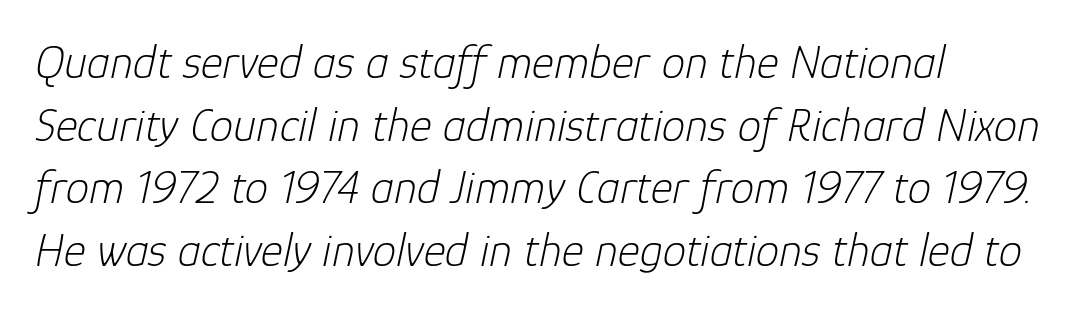
Q: Is the text bold? A: No.
Q: Is the text italic (slanted)? A: Yes, it leans right by about 12 degrees.
Q: Is the text underlined? A: No.
Q: How is the paragraph aligned? A: Left-aligned.
Q: Is the spacing between letters normal or unusually wide? A: Normal.
Q: Is the spacing between lines tight, normal or loose? A: Normal.
Q: Width (condensed, normal, or wide)? A: Normal.
Q: Stroke contrast? A: Low.
Q: x-height? A: Medium.
Q: Monospaced? A: No.
